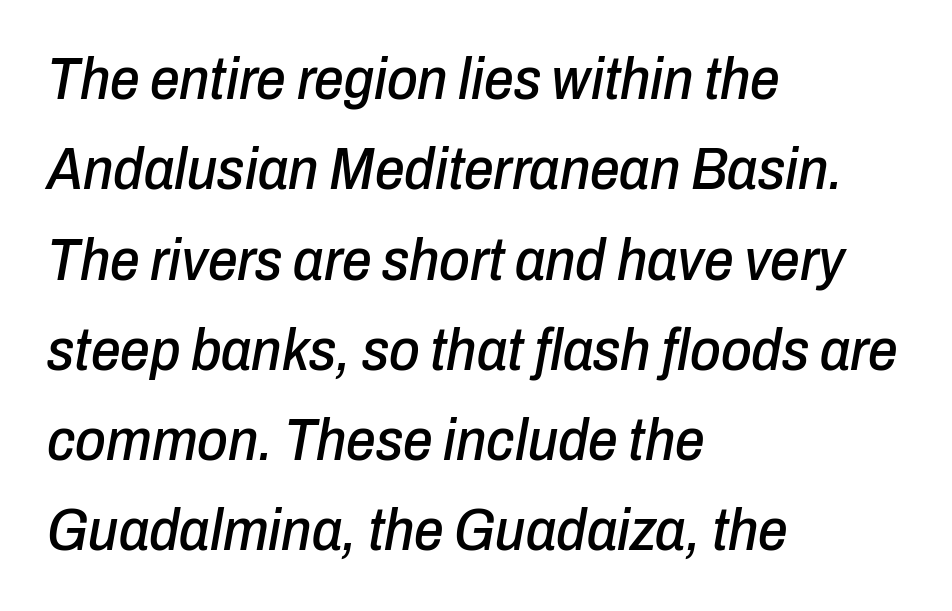
Q: Is the text italic (slanted)? A: Yes, it leans right by about 10 degrees.
Q: Is the text underlined? A: No.
Q: How is the paragraph aligned? A: Left-aligned.
Q: Is the spacing between letters normal or unusually wide? A: Normal.
Q: Is the spacing between lines tight, normal or loose? A: Normal.
Q: Width (condensed, normal, or wide)? A: Condensed.
Q: Stroke contrast? A: Low.
Q: x-height? A: Medium.
Q: Monospaced? A: No.
